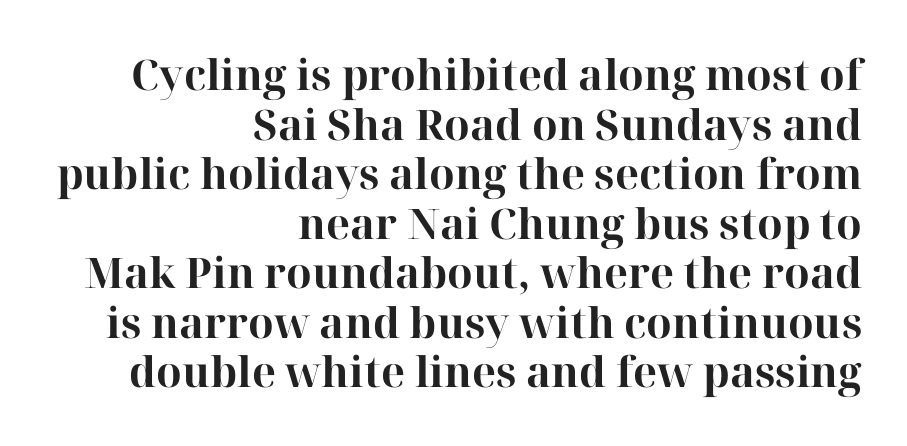
{"serif": "yes", "italic": "no", "bold": "yes", "weight": "bold", "width": "normal", "stroke_contrast": "high", "x_height": "medium", "monospaced": "no", "underline": "no", "align": "right", "line_spacing_ratio": 1.18, "letter_spacing": "normal", "letter_spacing_em": 0.0, "glyph_px": 42}
